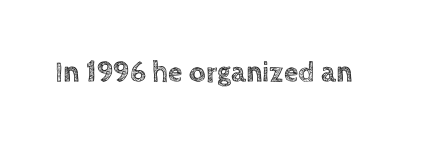
The passage shown is not underscored anywhere. The horizontal fit of the characters is conventional and even. The lettering holds an erect, upright posture throughout. Each letter keeps its own natural width here, so spacing adapts to shape.
